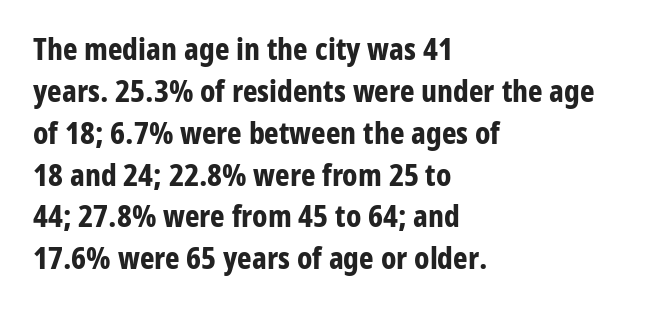
Is the block centered? No — it sits flush against the left margin. Here the designer chose a conventional face with non-uniform glyph widths. Typographically, this falls in the sans-serif category. Anything drawn beneath the words? Only blank space.
